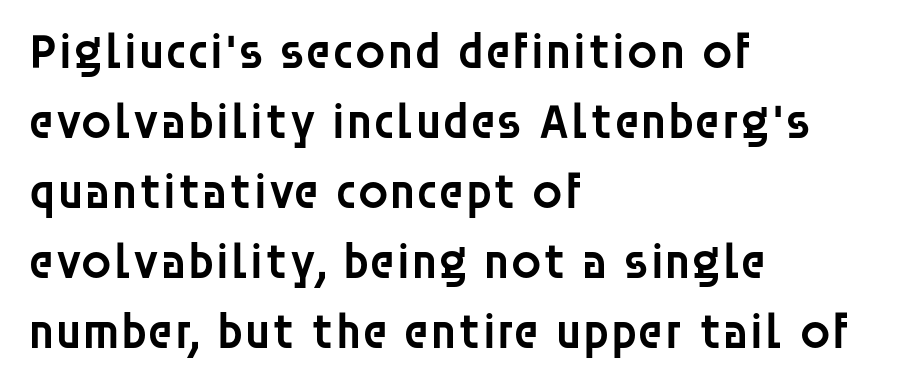
Designer's note — italics off, roman on. Letter spacing: default. Note the varied advance widths — an 'i' is clearly narrower than an 'm'. The block of text has a typical density, with ordinary space between rows. Typographic density is moderately raised because the face is semibold. Letterform terminals end flat and unadorned throughout the passage.
